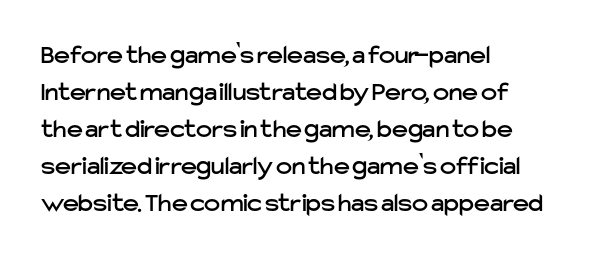
Q: Is the text italic (slanted)? A: No, it is upright.
Q: Is the text underlined? A: No.
Q: How is the paragraph aligned? A: Left-aligned.
Q: Is the spacing between letters normal or unusually wide? A: Normal.
Q: Is the spacing between lines tight, normal or loose? A: Normal.
